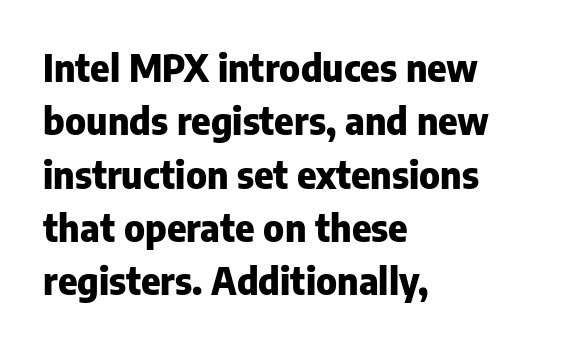
{"serif": "no", "italic": "no", "bold": "yes", "weight": "heavy", "width": "normal", "stroke_contrast": "low", "x_height": "medium", "monospaced": "no", "underline": "no", "align": "left", "line_spacing": "normal", "line_spacing_ratio": 1.44, "letter_spacing": "normal", "letter_spacing_em": 0.0, "glyph_px": 37}
